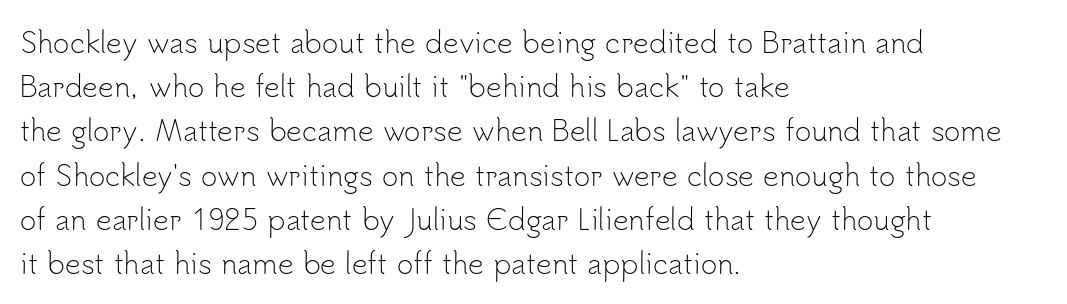
{"serif": "no", "italic": "no", "bold": "no", "weight": "light", "width": "normal", "stroke_contrast": "low", "x_height": "small", "monospaced": "no", "underline": "no", "align": "left", "line_spacing": "normal", "line_spacing_ratio": 1.58, "letter_spacing": "normal", "letter_spacing_em": 0.0, "glyph_px": 28}
